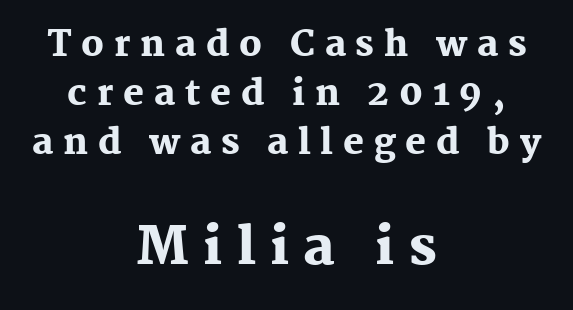
Q: Is the text bold? A: Yes.
Q: Is the text italic (slanted)? A: No, it is upright.
Q: Is the typeface a serif or a sans-serif typeface? A: Serif.
Q: Is the text underlined? A: No.
Q: How is the paragraph aligned? A: Centered.
Q: Is the spacing between letters normal or unusually wide? A: Unusually wide.
Q: Is the spacing between lines tight, normal or loose? A: Normal.
Q: Which block of text is set in a larger size, the first (top) or the second (bottom)? A: The second (bottom) one.
Q: Width (condensed, normal, or wide)? A: Normal.
Q: Stroke contrast? A: Medium.
Q: x-height? A: Medium.
Q: Monospaced? A: No.
